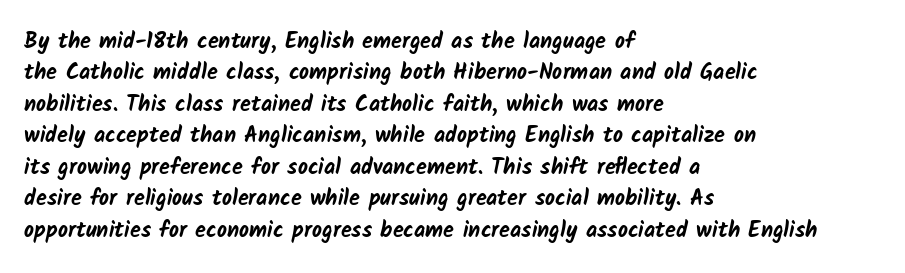
{"bold": "yes", "underline": "no", "align": "left", "line_spacing": "normal", "line_spacing_ratio": 1.43, "letter_spacing": "normal", "letter_spacing_em": 0.0, "glyph_px": 22}
